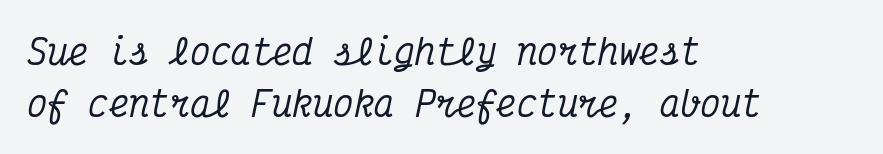
Q: Is the text italic (slanted)? A: Yes, it leans right by about 12 degrees.
Q: Is the typeface a serif or a sans-serif typeface? A: Serif.
Q: Is the text underlined? A: No.
Q: How is the paragraph aligned? A: Left-aligned.
Q: Is the spacing between letters normal or unusually wide? A: Normal.
Q: Is the spacing between lines tight, normal or loose? A: Normal.
Q: Width (condensed, normal, or wide)? A: Condensed.
Q: Stroke contrast? A: Medium.
Q: x-height? A: Medium.
Q: Monospaced? A: Yes.
